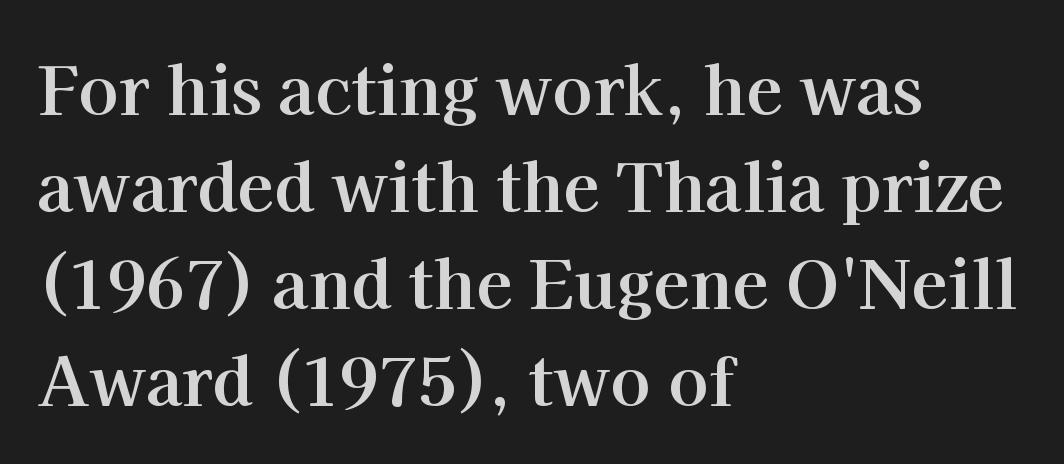
The image shows 67 px bold serif type, upright; set left-aligned, normal line spacing (1.45x), normal letter spacing, not underlined; high stroke contrast and a medium x-height.
